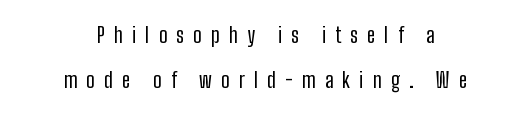
The image shows 21 px text type, upright; set centered, loose line spacing (2.12x), unusually wide letter spacing (+0.44 em), not underlined.
